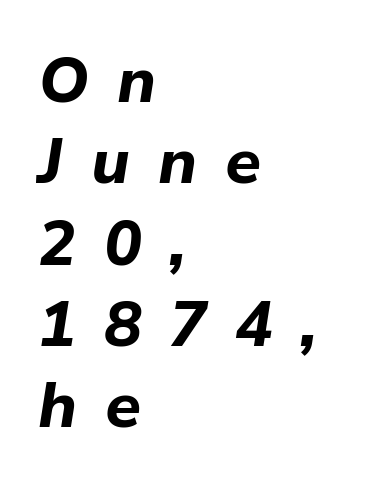
Q: Is the text bold? A: Yes.
Q: Is the text italic (slanted)? A: Yes, it leans right by about 9 degrees.
Q: Is the text underlined? A: No.
Q: How is the paragraph aligned? A: Left-aligned.
Q: Is the spacing between letters normal or unusually wide? A: Unusually wide.
Q: Is the spacing between lines tight, normal or loose? A: Normal.
Q: Width (condensed, normal, or wide)? A: Normal.
Q: Stroke contrast? A: Low.
Q: x-height? A: Medium.
Q: Monospaced? A: No.
